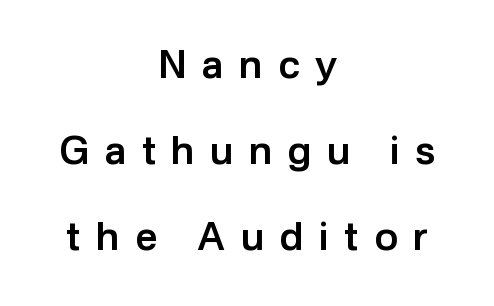
Q: Is the text bold? A: Semi-bold.
Q: Is the text italic (slanted)? A: No, it is upright.
Q: Is the typeface a serif or a sans-serif typeface? A: Sans-serif.
Q: Is the text underlined? A: No.
Q: How is the paragraph aligned? A: Centered.
Q: Is the spacing between letters normal or unusually wide? A: Unusually wide.
Q: Is the spacing between lines tight, normal or loose? A: Loose.
Q: Width (condensed, normal, or wide)? A: Normal.
Q: Stroke contrast? A: Low.
Q: x-height? A: Medium.
Q: Monospaced? A: No.
